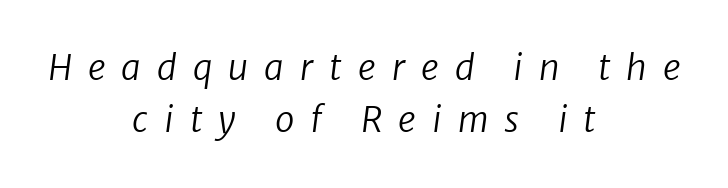
A quiet, ordinary-to-light weight characterises the typeface. Looking at the ascenders, they clearly lean. Line spacing here is normal. Leftover space on each line is divided equally before and after the words. Character widths vary here, with narrow letters taking less room than wide ones. The passage shown has open, widely tracked lettering throughout.
